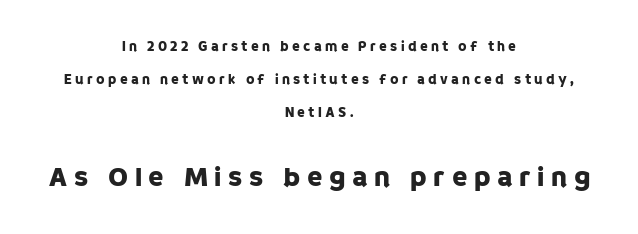
The image shows 28 px sans-serif type, upright; set centered, loose line spacing (2.35x), unusually wide letter spacing (+0.23 em), not underlined; the second (bottom) block is 2.0x larger; low stroke contrast and a large x-height.
